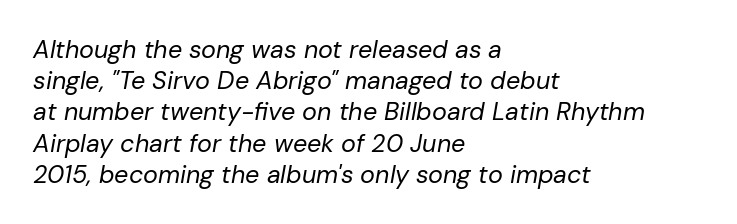
{"italic": "yes", "lean": "right", "slant_degrees": 10, "bold": "no", "underline": "no", "align": "left", "line_spacing": "normal", "line_spacing_ratio": 1.25, "letter_spacing": "normal", "letter_spacing_em": 0.0, "glyph_px": 25}
